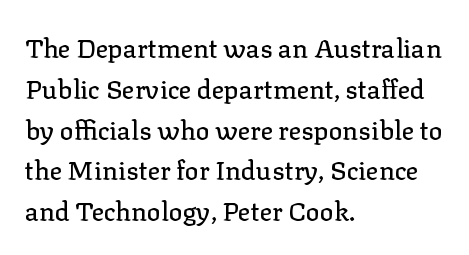
The space between consecutive lines is moderate. This sample uses plain, unmodified letter spacing. Layout note: lines flush left. No italicization has been applied; the sample stays upright. The passage shown is not underscored anywhere.
